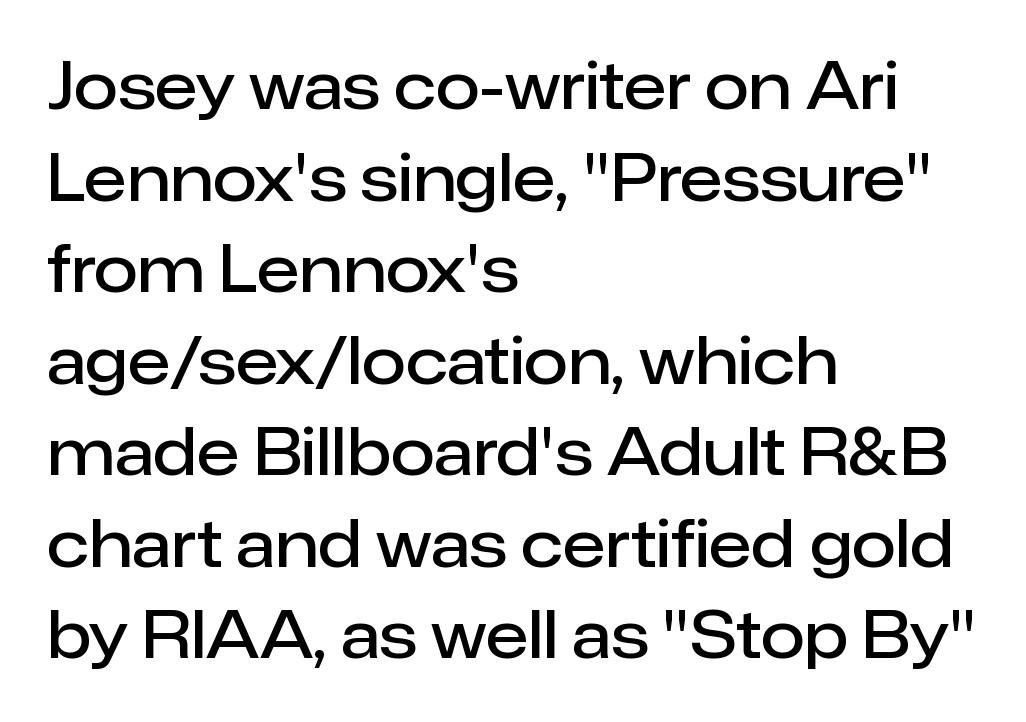
Look at the stroke-to-counter ratio: somewhat heavy, a semibold. Is there much room between lines? A standard amount, neither cramped nor airy. All the whitespace from short lines collects on the right. The gap between lines stays unmarked. A typesetter would call this proportional, since set widths differ per character.
